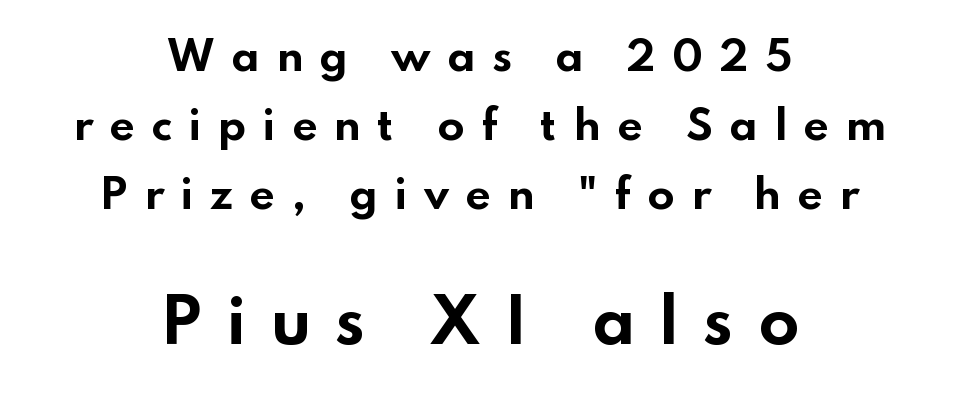
The rendering inserts visible extra space after every character. Here the designer chose a conventional face with non-uniform glyph widths. In terms of letterform style, serifs are entirely absent. Every character sits straight up, as roman type does.
